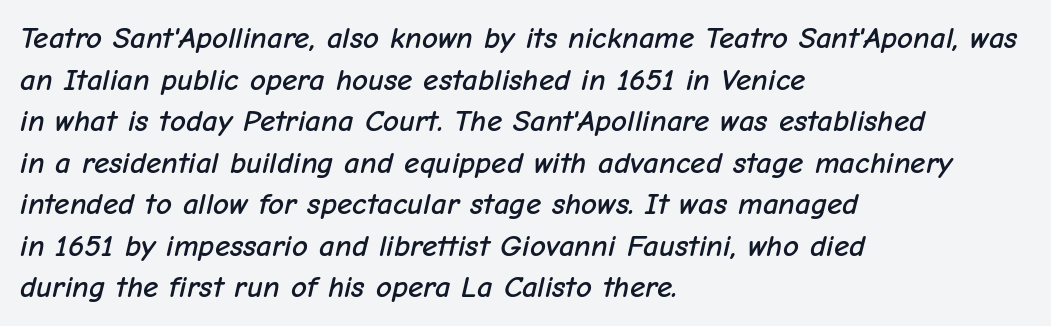
Q: Is the text italic (slanted)? A: Yes, it leans right by about 12 degrees.
Q: Is the text underlined? A: No.
Q: How is the paragraph aligned? A: Left-aligned.
Q: Is the spacing between letters normal or unusually wide? A: Normal.
Q: Is the spacing between lines tight, normal or loose? A: Normal.
Q: Width (condensed, normal, or wide)? A: Normal.
Q: Stroke contrast? A: Low.
Q: x-height? A: Medium.
Q: Monospaced? A: No.
